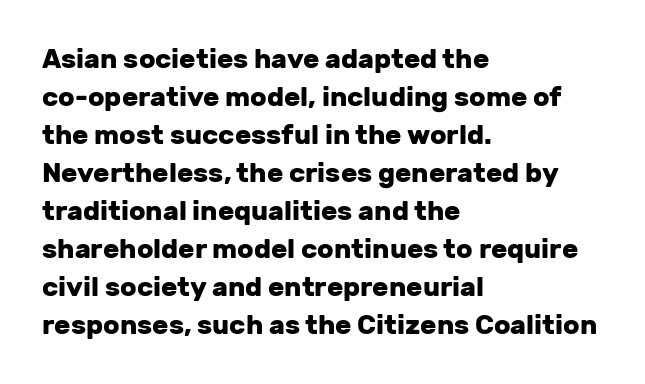
{"italic": "no", "bold": "yes", "underline": "no", "align": "left", "line_spacing": "normal", "line_spacing_ratio": 1.41, "letter_spacing": "normal", "letter_spacing_em": 0.0, "glyph_px": 27}
